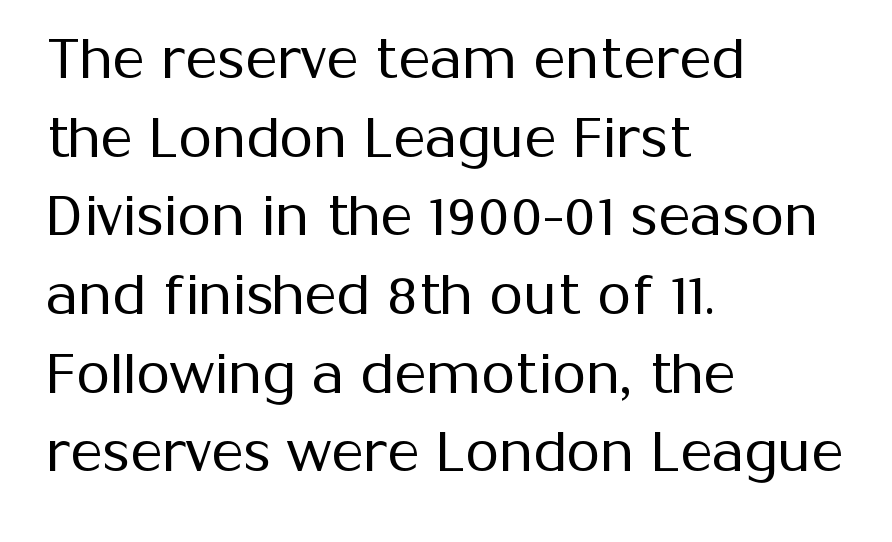
The image shows 55 px regular-weight sans-serif type, upright; set left-aligned, normal line spacing (1.43x), normal letter spacing, not underlined; medium stroke contrast and a medium x-height.
